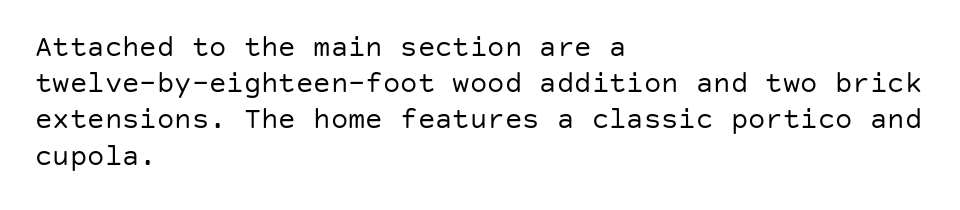
{"serif": "no", "italic": "no", "bold": "no", "weight": "regular", "width": "normal", "stroke_contrast": "low", "x_height": "large", "underline": "no", "align": "left", "line_spacing": "normal", "line_spacing_ratio": 1.25, "letter_spacing": "normal", "letter_spacing_em": 0.0, "glyph_px": 29}
